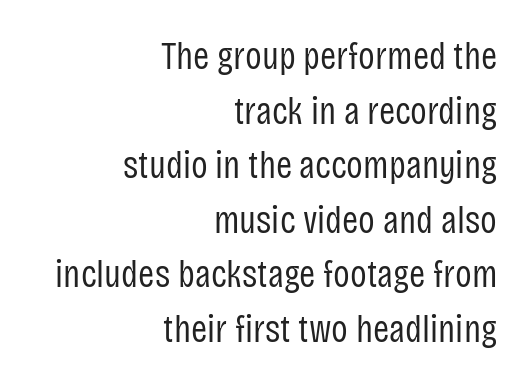
The image shows 39 px regular-weight, condensed sans-serif type, upright; set right-aligned, normal line spacing (1.4x), normal letter spacing, not underlined; low stroke contrast and a large x-height.
